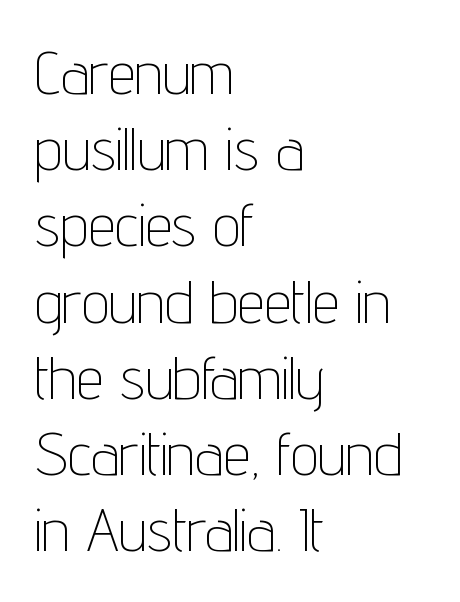
{"serif": "no", "italic": "no", "bold": "no", "weight": "thin", "width": "condensed", "stroke_contrast": "low", "x_height": "medium", "monospaced": "no", "underline": "no", "align": "left", "line_spacing": "normal", "line_spacing_ratio": 1.25, "letter_spacing": "normal", "letter_spacing_em": 0.0, "glyph_px": 61}
